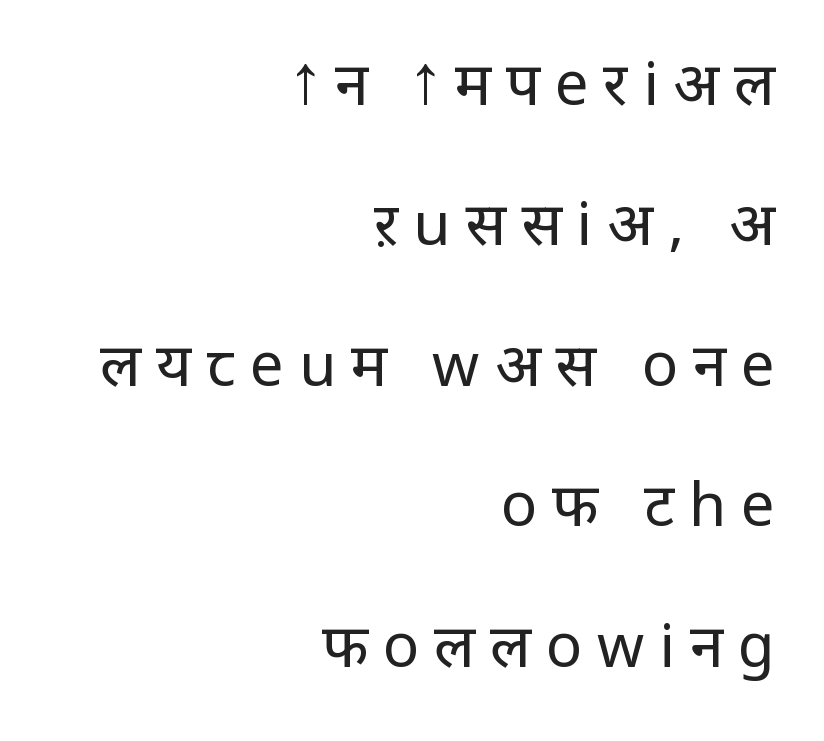
How would I describe the line gaps? Wide and relaxed. The area under the type is left untouched. Designer's note — italics off, roman on. These lines are rendered in a variable-pitch font. The typesetter chose a ragged-left arrangement here. The font family rendered here belongs to the sans-serif group.
